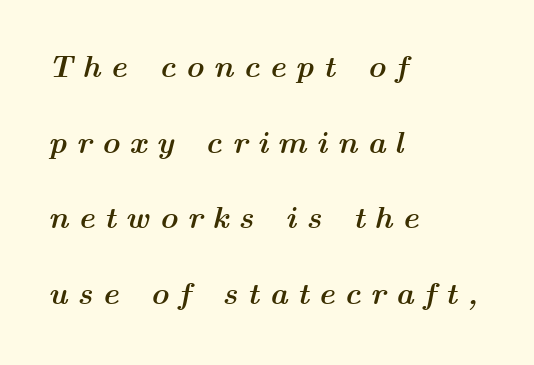
Q: Is the text bold? A: Yes.
Q: Is the text italic (slanted)? A: Yes, it leans right by about 14 degrees.
Q: Is the text underlined? A: No.
Q: How is the paragraph aligned? A: Left-aligned.
Q: Is the spacing between letters normal or unusually wide? A: Unusually wide.
Q: Is the spacing between lines tight, normal or loose? A: Loose.
Q: Width (condensed, normal, or wide)? A: Wide.
Q: Stroke contrast? A: Medium.
Q: x-height? A: Medium.
Q: Monospaced? A: No.
